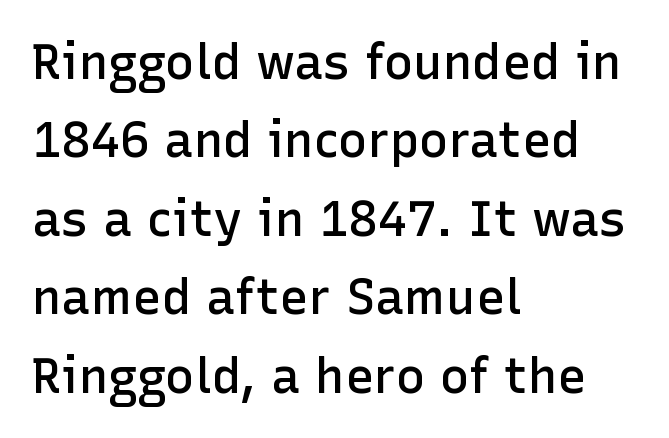
Q: Is the text bold? A: Semi-bold.
Q: Is the text italic (slanted)? A: No, it is upright.
Q: Is the typeface a serif or a sans-serif typeface? A: Sans-serif.
Q: Is the text underlined? A: No.
Q: How is the paragraph aligned? A: Left-aligned.
Q: Is the spacing between letters normal or unusually wide? A: Normal.
Q: Is the spacing between lines tight, normal or loose? A: Normal.
Q: Width (condensed, normal, or wide)? A: Normal.
Q: Stroke contrast? A: Low.
Q: x-height? A: Medium.
Q: Monospaced? A: No.
